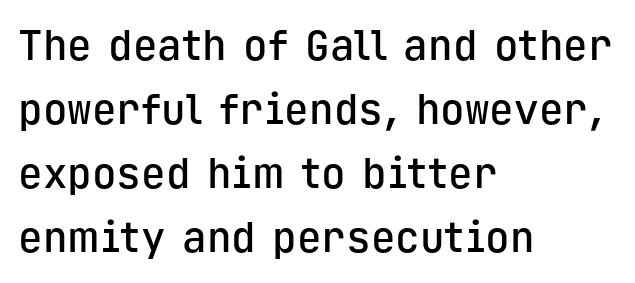
The image shows 41 px semibold sans-serif type, upright, monospaced; set left-aligned, normal line spacing (1.56x), normal letter spacing, not underlined; low stroke contrast and a medium x-height.
